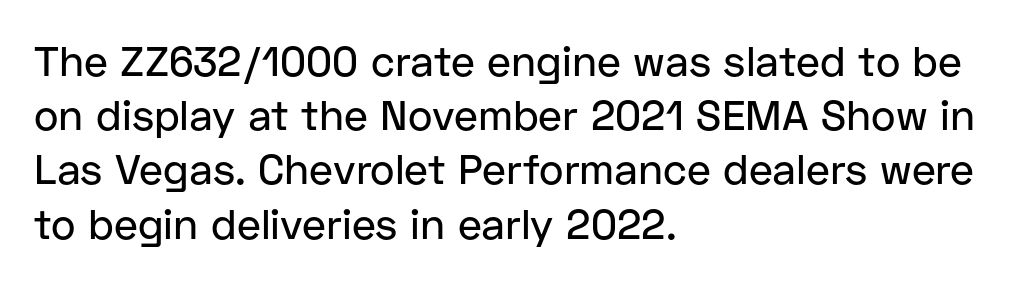
The image shows 42 px sans-serif type, upright; set left-aligned, normal line spacing (1.29x), normal letter spacing, not underlined; low stroke contrast and a medium x-height.
